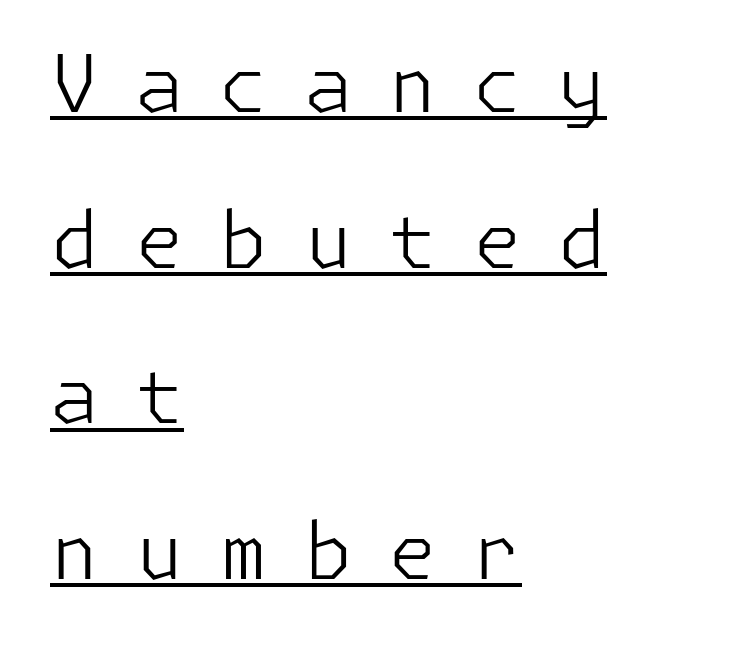
The image shows 79 px light sans-serif type, upright; set left-aligned, loose line spacing (1.97x), unusually wide letter spacing (+0.45 em), underlined; low stroke contrast and a medium x-height.
